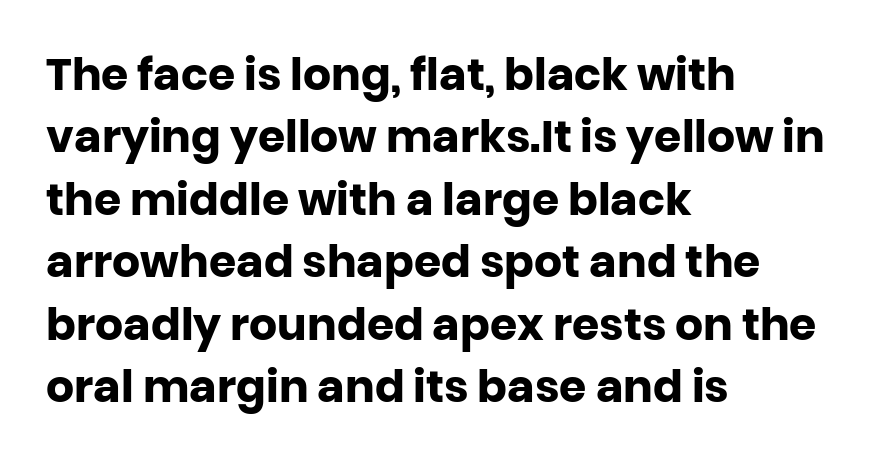
Q: Is the text bold? A: Yes.
Q: Is the text italic (slanted)? A: No, it is upright.
Q: Is the typeface a serif or a sans-serif typeface? A: Sans-serif.
Q: Is the text underlined? A: No.
Q: How is the paragraph aligned? A: Left-aligned.
Q: Is the spacing between letters normal or unusually wide? A: Normal.
Q: Is the spacing between lines tight, normal or loose? A: Normal.
Q: Width (condensed, normal, or wide)? A: Normal.
Q: Stroke contrast? A: Low.
Q: x-height? A: Large.
Q: Monospaced? A: No.
